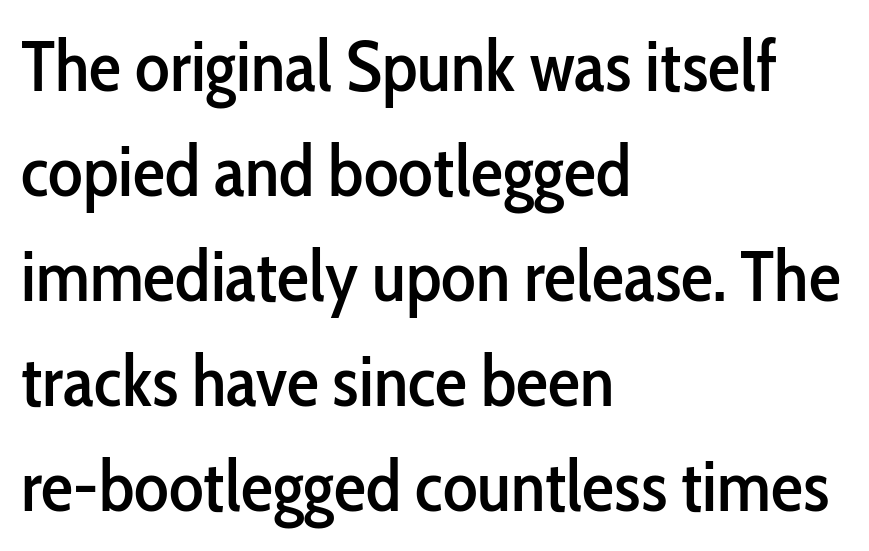
Looks like regular typesetting: each glyph gets only the width it needs. The paragraph shown leans on its left margin. These lines were composed using upright roman letters. The space beneath each line is pristine and unruled. This rendering employs a face without finishing strokes, i.e., a sans-serif.
